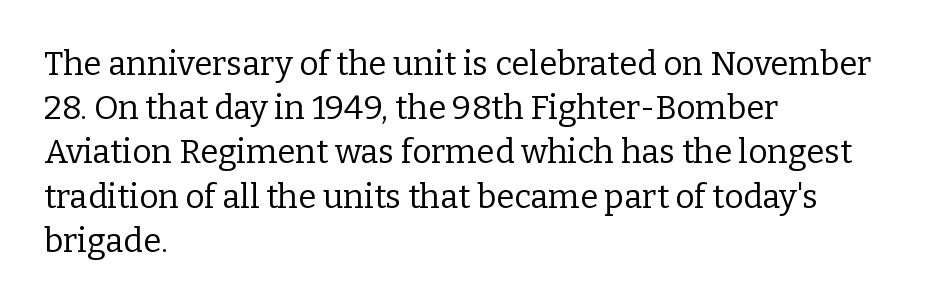
{"serif": "yes", "italic": "no", "bold": "no", "weight": "regular", "width": "normal", "stroke_contrast": "low", "x_height": "medium", "monospaced": "no", "underline": "no", "align": "left", "line_spacing": "normal", "line_spacing_ratio": 1.34, "letter_spacing": "normal", "letter_spacing_em": 0.0, "glyph_px": 33}
